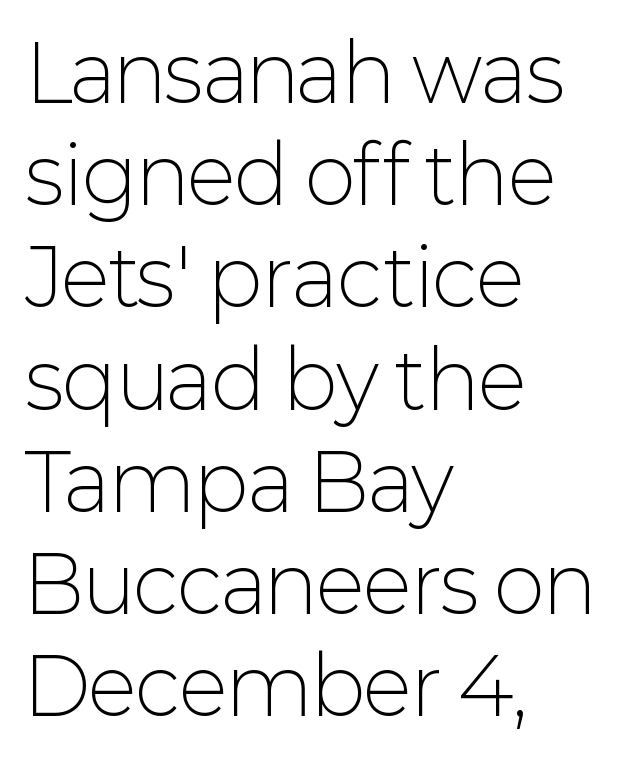
Type without underlining. Caption: multi-line text, flush left, ragged right. In terms of letterform style, serifs are entirely absent. What stands out about the letter spacing? Nothing — it is the standard amount. Weight: not bold — regular or lighter.
